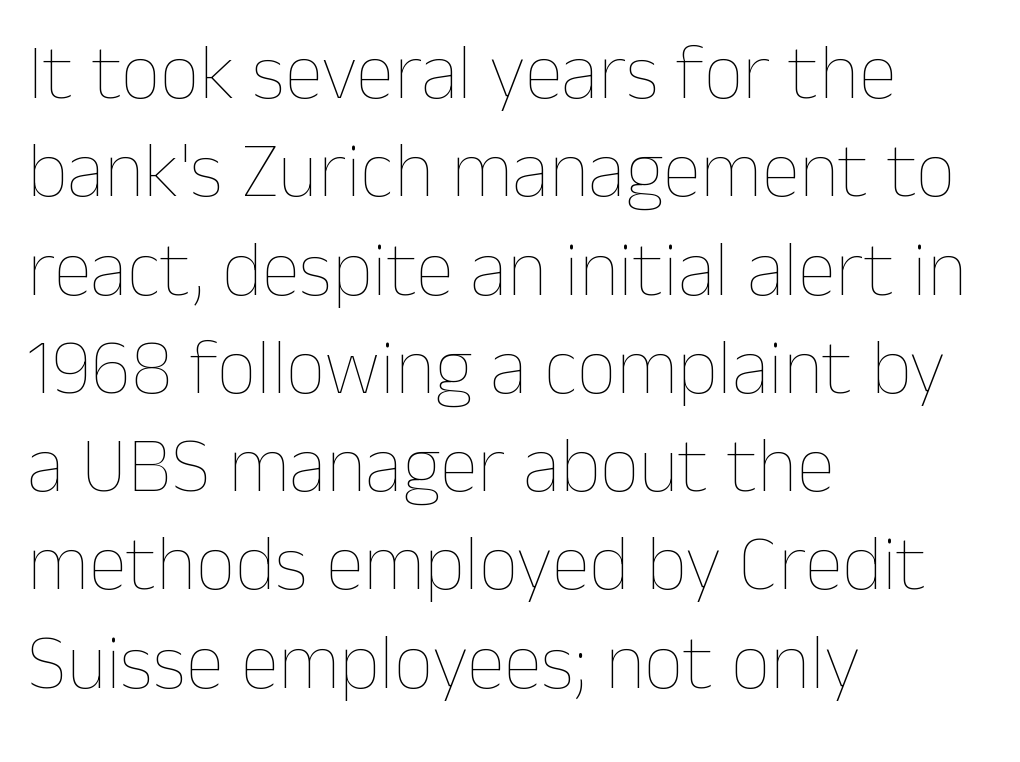
Q: Is the text bold? A: No.
Q: Is the text italic (slanted)? A: No, it is upright.
Q: Is the text underlined? A: No.
Q: How is the paragraph aligned? A: Left-aligned.
Q: Is the spacing between letters normal or unusually wide? A: Normal.
Q: Is the spacing between lines tight, normal or loose? A: Normal.
Q: Width (condensed, normal, or wide)? A: Normal.
Q: Stroke contrast? A: Low.
Q: x-height? A: Medium.
Q: Monospaced? A: No.
